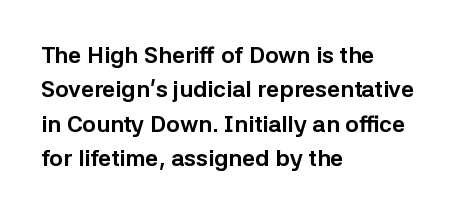
The image shows 23 px bold type, upright; set left-aligned, normal line spacing (1.5x), normal letter spacing, not underlined.
